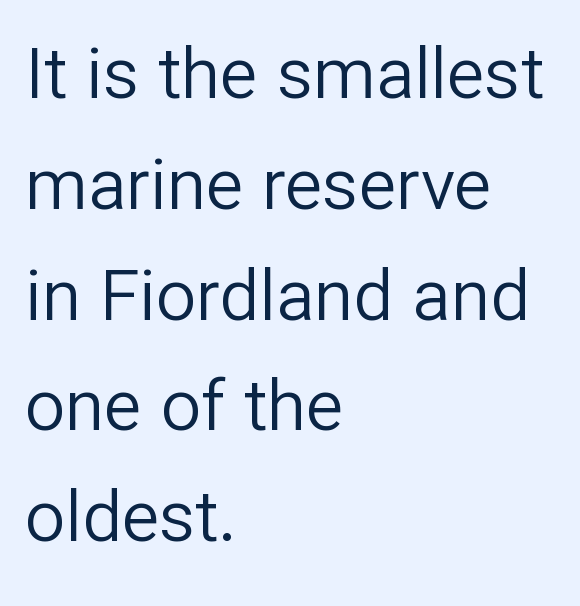
Q: Is the text bold? A: No.
Q: Is the text italic (slanted)? A: No, it is upright.
Q: Is the typeface a serif or a sans-serif typeface? A: Sans-serif.
Q: Is the text underlined? A: No.
Q: How is the paragraph aligned? A: Left-aligned.
Q: Is the spacing between letters normal or unusually wide? A: Normal.
Q: Is the spacing between lines tight, normal or loose? A: Normal.
Q: Width (condensed, normal, or wide)? A: Normal.
Q: Stroke contrast? A: Low.
Q: x-height? A: Medium.
Q: Monospaced? A: No.
